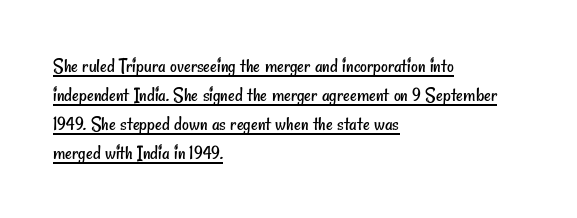
{"bold": "no", "underline": "yes", "align": "left", "line_spacing": "normal", "line_spacing_ratio": 1.38, "letter_spacing": "normal", "letter_spacing_em": 0.0, "glyph_px": 21}
